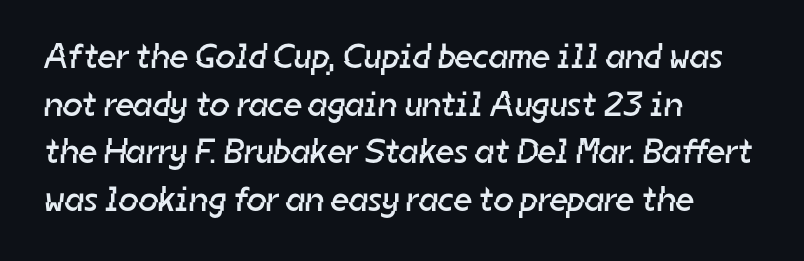
Horizontal alignment here is leftward, the default for most running prose. This is sans-serif lettering, the kind often seen on screens and signage. The passage shown is typed in a proportional face where columns would drift. Nobody drew a line under any word here. On a weight scale, this lands at 450 or below. The letterforms sit shoulder to shoulder at normal distance.
